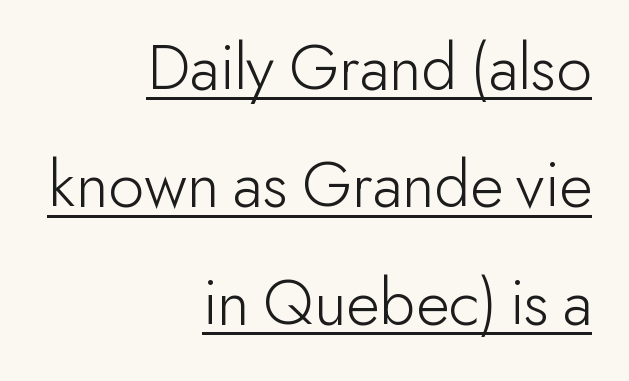
The image shows 69 px light sans-serif type, upright; set right-aligned, normal line spacing (1.7x), normal letter spacing, underlined; low stroke contrast and a small x-height.
